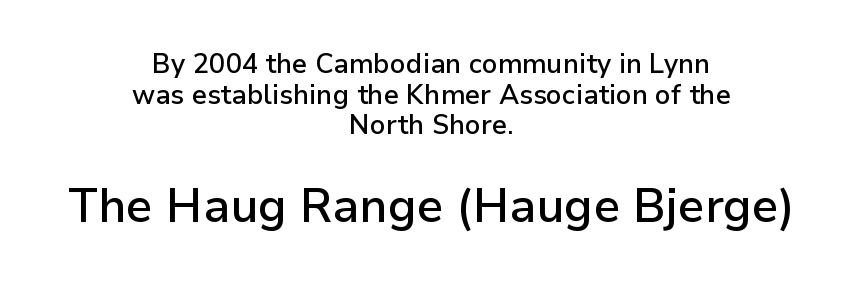
Each letter keeps its own natural width here, so spacing adapts to shape. Letters rest on an invisible, unmarked baseline. Unlike italic type, these characters show no tilt at all. The second block has been scaled up relative to the first. Closely set lines give the paragraph a compact silhouette.
